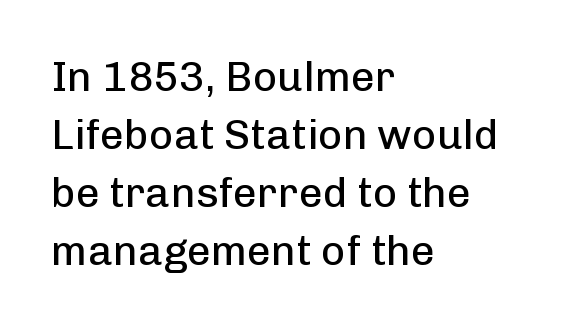
Q: Is the text bold? A: No.
Q: Is the text italic (slanted)? A: No, it is upright.
Q: Is the typeface a serif or a sans-serif typeface? A: Sans-serif.
Q: Is the text underlined? A: No.
Q: How is the paragraph aligned? A: Left-aligned.
Q: Is the spacing between letters normal or unusually wide? A: Normal.
Q: Is the spacing between lines tight, normal or loose? A: Normal.
Q: Width (condensed, normal, or wide)? A: Normal.
Q: Stroke contrast? A: Low.
Q: x-height? A: Medium.
Q: Monospaced? A: No.
